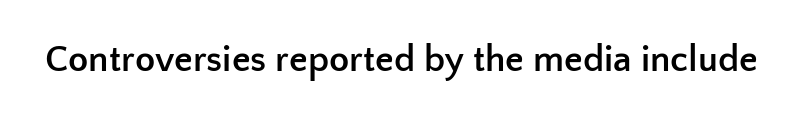
Q: Is the text bold? A: Yes.
Q: Is the text italic (slanted)? A: No, it is upright.
Q: Is the typeface a serif or a sans-serif typeface? A: Sans-serif.
Q: Is the text underlined? A: No.
Q: Is the spacing between letters normal or unusually wide? A: Normal.
Q: Width (condensed, normal, or wide)? A: Normal.
Q: Stroke contrast? A: Low.
Q: x-height? A: Medium.
Q: Monospaced? A: No.
